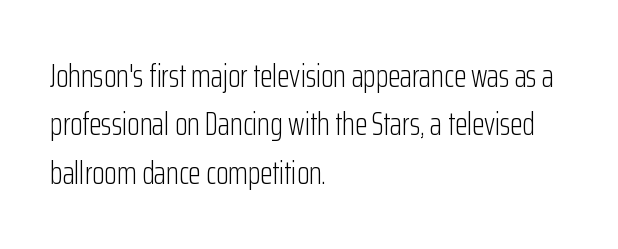
This is roman type, the default non-slanted kind. Stems and bowls with no extra thickness — not bold. The rendering uses natural spacing where letterforms have individual widths. How are the letters spaced? Ordinarily, with no added tracking. Descender tails drop into unmarked territory.
